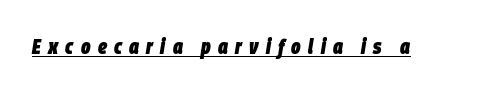
Q: Is the text bold? A: Yes.
Q: Is the text italic (slanted)? A: Yes, it leans right by about 9 degrees.
Q: Is the text underlined? A: Yes.
Q: Is the spacing between letters normal or unusually wide? A: Unusually wide.
